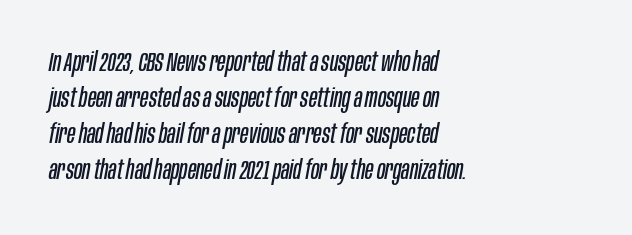
Anything drawn beneath the words? Only blank space. No heavy texture on the line: the type isn't bold. The letterforms sit shoulder to shoulder at normal distance. These lines are set flush left with a ragged right edge. These lines sit exactly where default settings would place them. Emphasis-style slanted type is in use.
